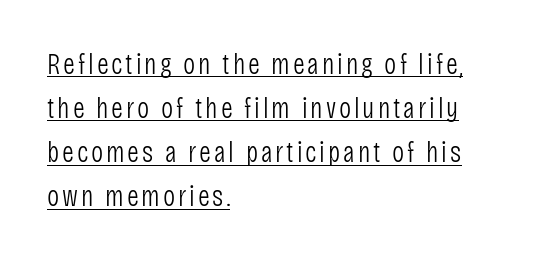
Q: Is the text bold? A: No.
Q: Is the text italic (slanted)? A: No, it is upright.
Q: Is the typeface a serif or a sans-serif typeface? A: Sans-serif.
Q: Is the text underlined? A: Yes.
Q: How is the paragraph aligned? A: Left-aligned.
Q: Is the spacing between lines tight, normal or loose? A: Normal.
Q: Width (condensed, normal, or wide)? A: Condensed.
Q: Stroke contrast? A: Low.
Q: x-height? A: Large.
Q: Monospaced? A: No.
